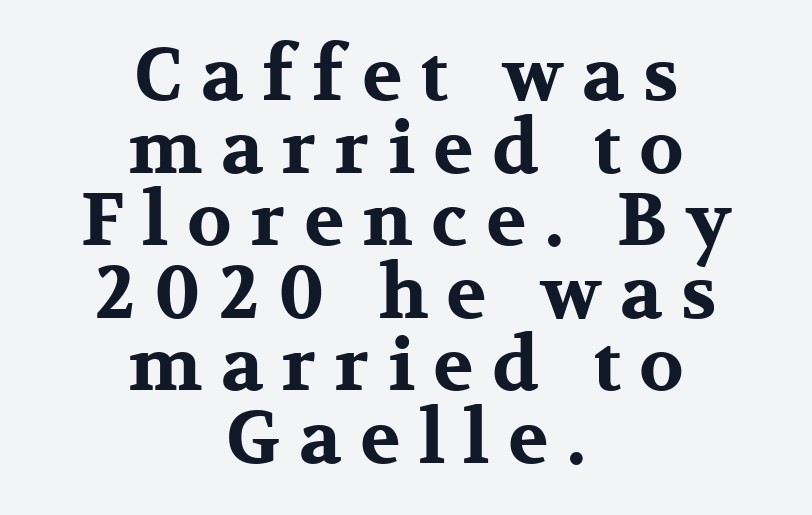
{"serif": "yes", "italic": "no", "bold": "yes", "weight": "bold", "width": "wide", "stroke_contrast": "medium", "x_height": "medium", "monospaced": "no", "underline": "no", "align": "center", "line_spacing": "tight", "line_spacing_ratio": 0.98, "letter_spacing": "wide", "letter_spacing_em": 0.25, "glyph_px": 74}
